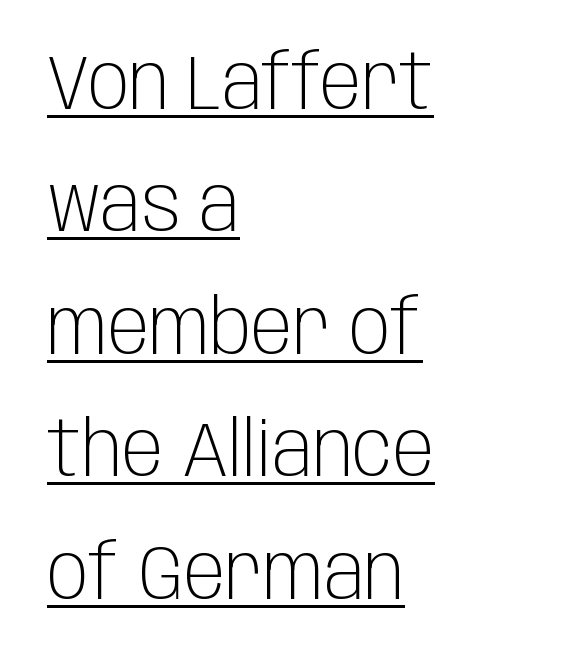
Letters have the restrained weight of plain body copy at most. Typographically, this falls in the sans-serif category. Line starts are locked; line ends wander. The sample's only ornament is a line tracing under the words. Posture: upright roman. Each word holds together tightly as a unit, with standard inter-letter gaps.
